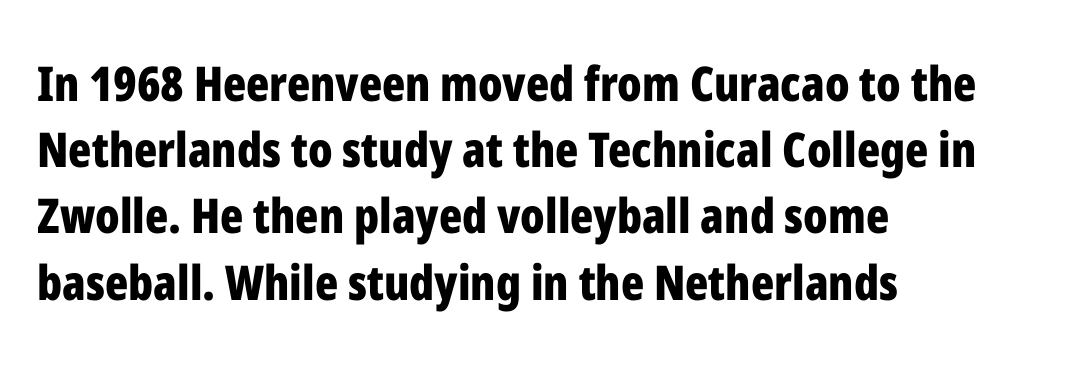
In terms of leading, this rendering sits right in the middle. These lines are composed in type without serifs. Alignment: flush left. Glyph-to-glyph distance matches everyday printed text. Each glyph is drawn with heavy, bold strokes. The face used here is proportionally spaced, like ordinary book or web type.
